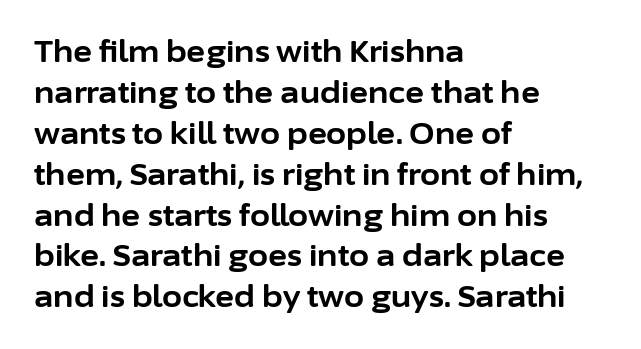
Q: Is the text bold? A: Yes.
Q: Is the text italic (slanted)? A: No, it is upright.
Q: Is the typeface a serif or a sans-serif typeface? A: Sans-serif.
Q: Is the text underlined? A: No.
Q: How is the paragraph aligned? A: Left-aligned.
Q: Is the spacing between letters normal or unusually wide? A: Normal.
Q: Is the spacing between lines tight, normal or loose? A: Normal.
Q: Width (condensed, normal, or wide)? A: Normal.
Q: Stroke contrast? A: Low.
Q: x-height? A: Medium.
Q: Monospaced? A: No.
